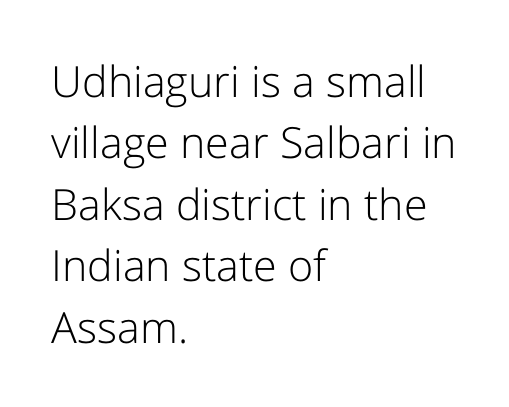
{"serif": "no", "italic": "no", "bold": "no", "weight": "light", "width": "normal", "stroke_contrast": "low", "x_height": "medium", "monospaced": "no", "underline": "no", "align": "left", "line_spacing": "normal", "line_spacing_ratio": 1.43, "letter_spacing": "normal", "letter_spacing_em": 0.0, "glyph_px": 43}
